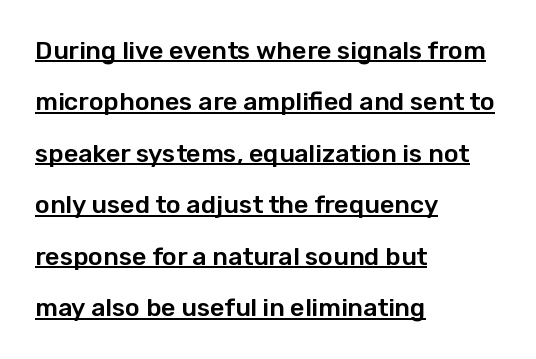
The image shows 25 px text type, upright; set left-aligned, loose line spacing (2.06x), normal letter spacing, underlined.
